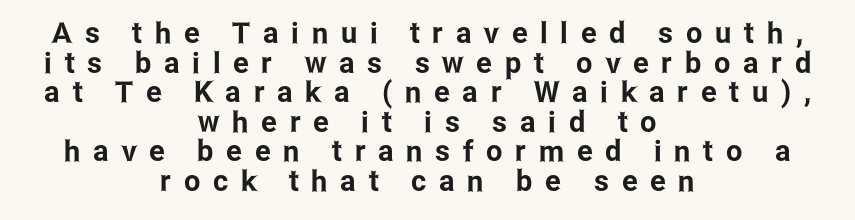
The image shows 29 px condensed sans-serif type, upright; set centered, tight line spacing (1.02x), unusually wide letter spacing (+0.44 em), not underlined; low stroke contrast and a medium x-height.
